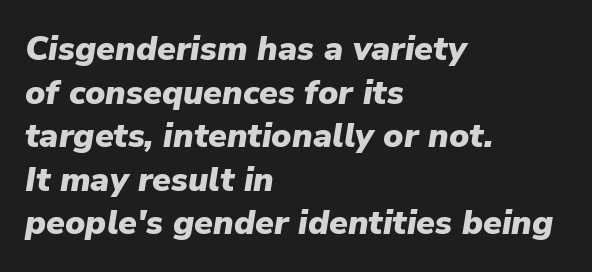
The image shows 34 px heavy type, italic (leaning right); set left-aligned, normal line spacing (1.28x), normal letter spacing, not underlined; low stroke contrast and a medium x-height.
